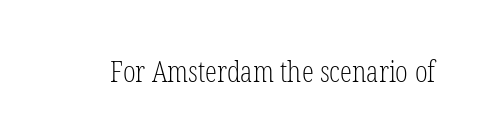
{"serif": "yes", "italic": "no", "bold": "no", "weight": "light", "width": "condensed", "stroke_contrast": "low", "x_height": "medium", "monospaced": "no", "underline": "no", "letter_spacing": "normal", "letter_spacing_em": 0.0, "glyph_px": 30}
